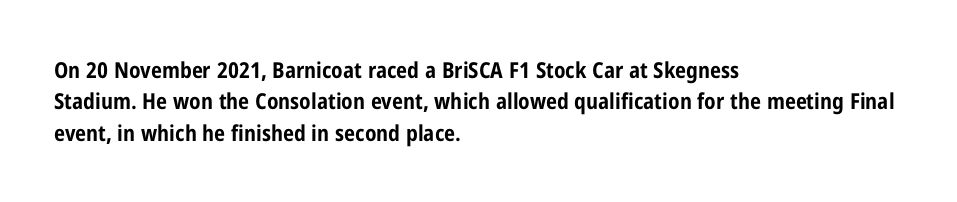
{"italic": "no", "bold": "yes", "underline": "no", "align": "left", "line_spacing": "normal", "line_spacing_ratio": 1.43, "letter_spacing": "normal", "letter_spacing_em": 0.0, "glyph_px": 22}
